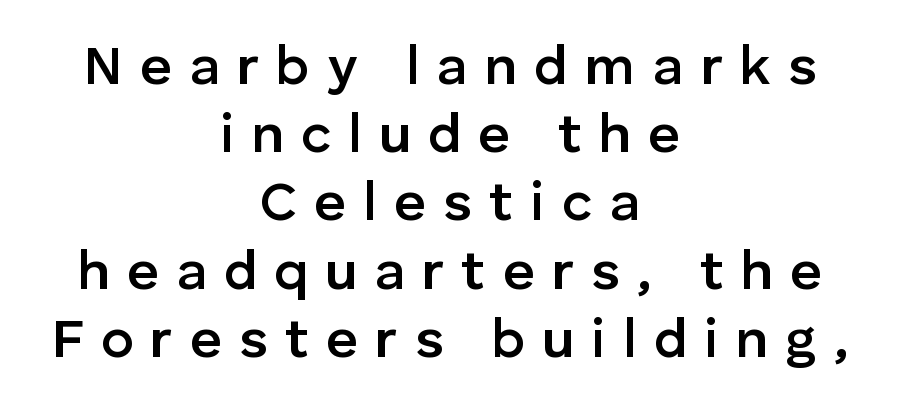
{"serif": "no", "italic": "no", "bold": "semi", "weight": "semibold", "width": "normal", "stroke_contrast": "low", "x_height": "medium", "monospaced": "no", "underline": "no", "align": "center", "line_spacing_ratio": 1.24, "letter_spacing": "wide", "letter_spacing_em": 0.31, "glyph_px": 55}
